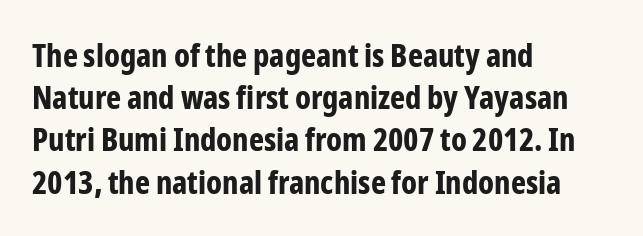
Typographic density is high because the face is bold. A typesetter would call this proportional, since set widths differ per character. Students, observe: this is what conventionally led text looks like. Does extra space separate the letters? No, they use regular spacing.
